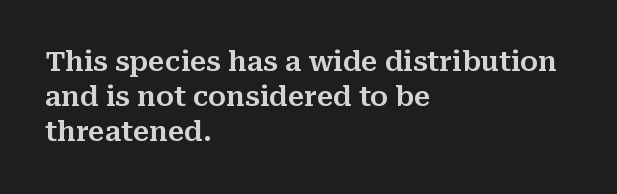
The image shows 27 px text type, upright; set left-aligned, normal line spacing (1.3x), normal letter spacing, not underlined.
